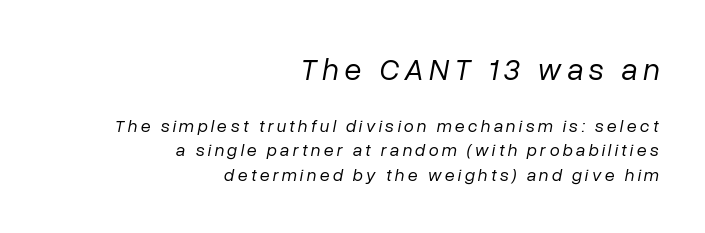
Q: Is the text bold? A: No.
Q: Is the text italic (slanted)? A: Yes, it leans right by about 10 degrees.
Q: Is the text underlined? A: No.
Q: How is the paragraph aligned? A: Right-aligned.
Q: Is the spacing between lines tight, normal or loose? A: Normal.
Q: Which block of text is set in a larger size, the first (top) or the second (bottom)? A: The first (top) one.
Q: Width (condensed, normal, or wide)? A: Normal.
Q: Stroke contrast? A: Low.
Q: x-height? A: Medium.
Q: Monospaced? A: No.
